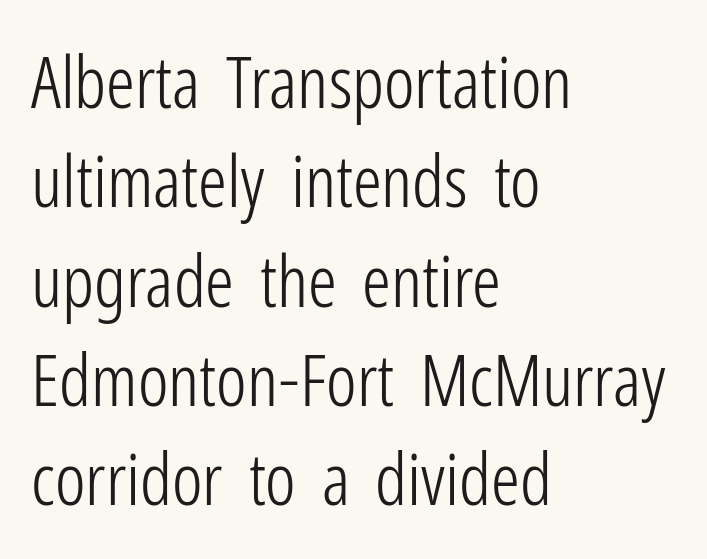
The image shows 72 px light, condensed sans-serif type, upright; set left-aligned, normal line spacing (1.38x), normal letter spacing, not underlined; low stroke contrast and a medium x-height.
